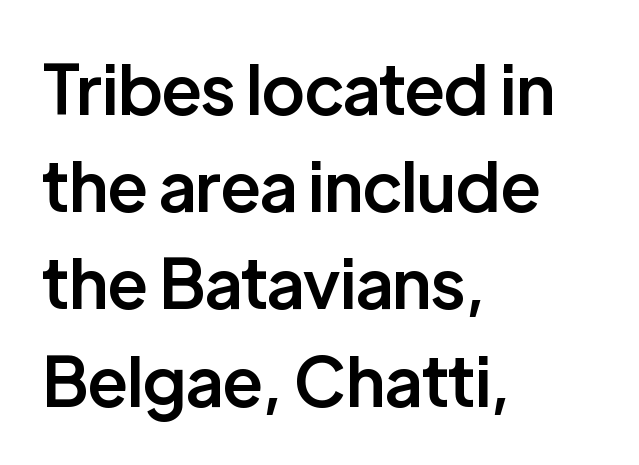
Q: Is the text bold? A: Semi-bold.
Q: Is the text italic (slanted)? A: No, it is upright.
Q: Is the typeface a serif or a sans-serif typeface? A: Sans-serif.
Q: Is the text underlined? A: No.
Q: How is the paragraph aligned? A: Left-aligned.
Q: Is the spacing between letters normal or unusually wide? A: Normal.
Q: Is the spacing between lines tight, normal or loose? A: Normal.
Q: Width (condensed, normal, or wide)? A: Normal.
Q: Stroke contrast? A: Low.
Q: x-height? A: Medium.
Q: Monospaced? A: No.
